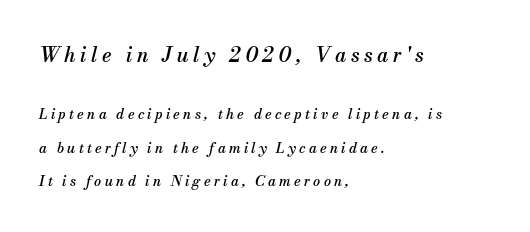
Q: Is the text italic (slanted)? A: Yes, it leans right by about 13 degrees.
Q: Is the text underlined? A: No.
Q: How is the paragraph aligned? A: Left-aligned.
Q: Is the spacing between letters normal or unusually wide? A: Unusually wide.
Q: Is the spacing between lines tight, normal or loose? A: Loose.
Q: Which block of text is set in a larger size, the first (top) or the second (bottom)? A: The first (top) one.
